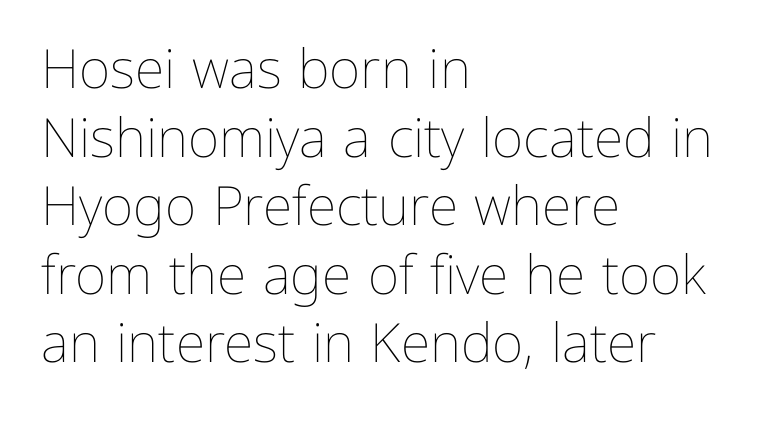
The image shows 54 px thin type, upright; set left-aligned, normal line spacing (1.27x), normal letter spacing, not underlined; low stroke contrast and a medium x-height.
